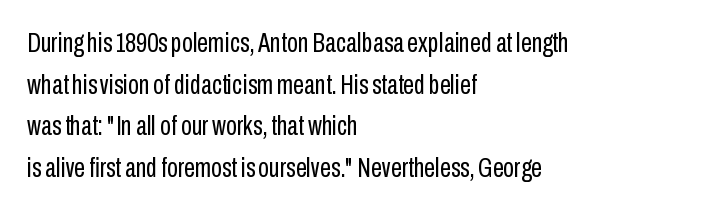
The image shows 28 px regular-weight, condensed sans-serif type, upright; set left-aligned, normal line spacing (1.49x), normal letter spacing, not underlined; low stroke contrast and a medium x-height.
